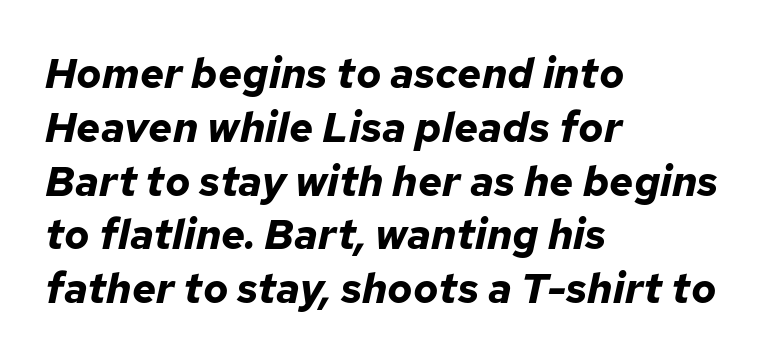
The image shows 42 px bold type, italic (leaning right); set left-aligned, normal line spacing (1.28x), normal letter spacing, not underlined; low stroke contrast and a medium x-height.
